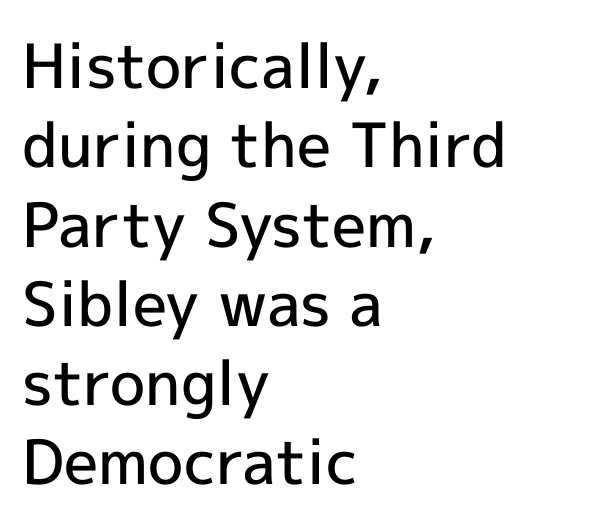
Q: Is the text bold? A: Semi-bold.
Q: Is the text italic (slanted)? A: No, it is upright.
Q: Is the typeface a serif or a sans-serif typeface? A: Sans-serif.
Q: Is the text underlined? A: No.
Q: How is the paragraph aligned? A: Left-aligned.
Q: Is the spacing between letters normal or unusually wide? A: Normal.
Q: Is the spacing between lines tight, normal or loose? A: Normal.
Q: Width (condensed, normal, or wide)? A: Normal.
Q: x-height? A: Medium.
Q: Monospaced? A: No.
